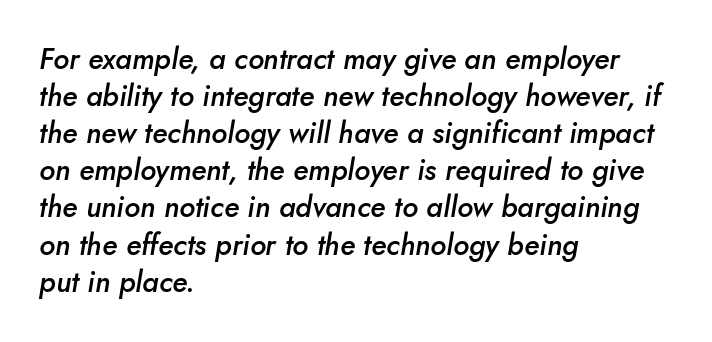
Q: Is the text bold? A: Semi-bold.
Q: Is the text italic (slanted)? A: Yes, it leans right by about 10 degrees.
Q: Is the text underlined? A: No.
Q: How is the paragraph aligned? A: Left-aligned.
Q: Is the spacing between letters normal or unusually wide? A: Normal.
Q: Is the spacing between lines tight, normal or loose? A: Normal.
Q: Width (condensed, normal, or wide)? A: Normal.
Q: Stroke contrast? A: Low.
Q: x-height? A: Small.
Q: Monospaced? A: No.
